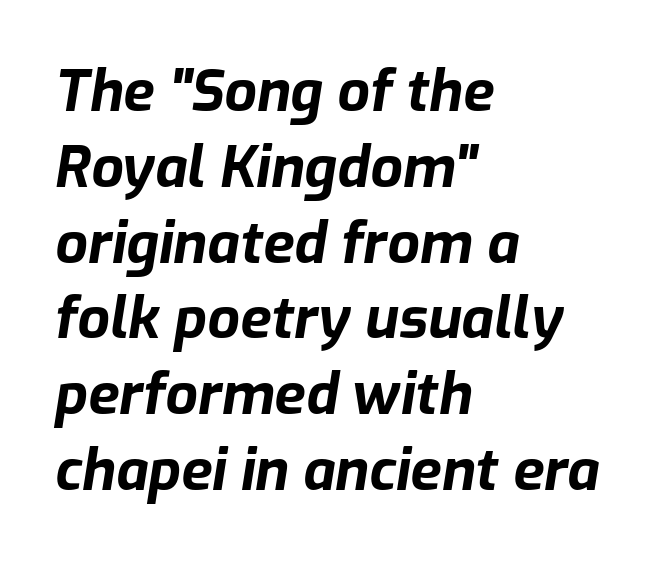
Q: Is the text bold? A: Yes.
Q: Is the text italic (slanted)? A: Yes, it leans right by about 9 degrees.
Q: Is the text underlined? A: No.
Q: How is the paragraph aligned? A: Left-aligned.
Q: Is the spacing between letters normal or unusually wide? A: Normal.
Q: Is the spacing between lines tight, normal or loose? A: Normal.
Q: Width (condensed, normal, or wide)? A: Normal.
Q: Stroke contrast? A: Low.
Q: x-height? A: Medium.
Q: Monospaced? A: No.
